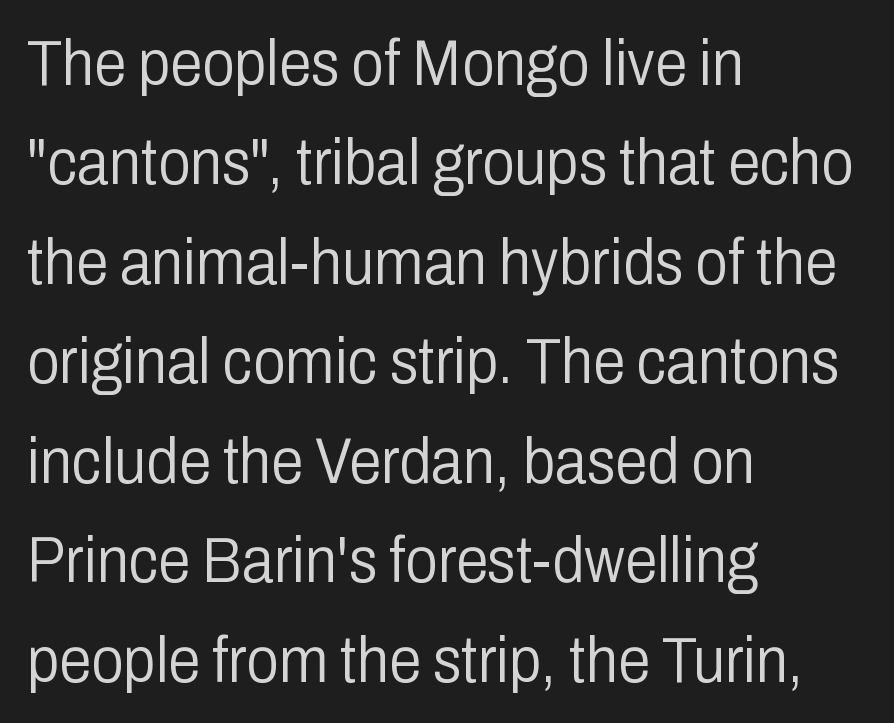
The image shows 65 px light, condensed sans-serif type, upright; set left-aligned, normal line spacing (1.53x), normal letter spacing, not underlined; low stroke contrast and a medium x-height.
